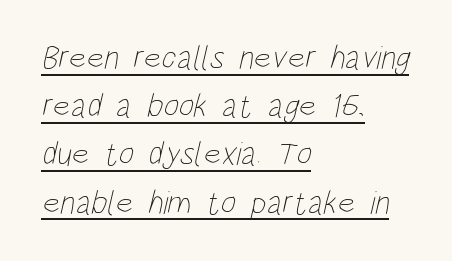
{"bold": "no", "weight": "thin", "width": "condensed", "stroke_contrast": "low", "x_height": "large", "monospaced": "no", "underline": "yes", "align": "left", "line_spacing": "normal", "line_spacing_ratio": 1.46, "letter_spacing": "normal", "letter_spacing_em": 0.0, "glyph_px": 33}
